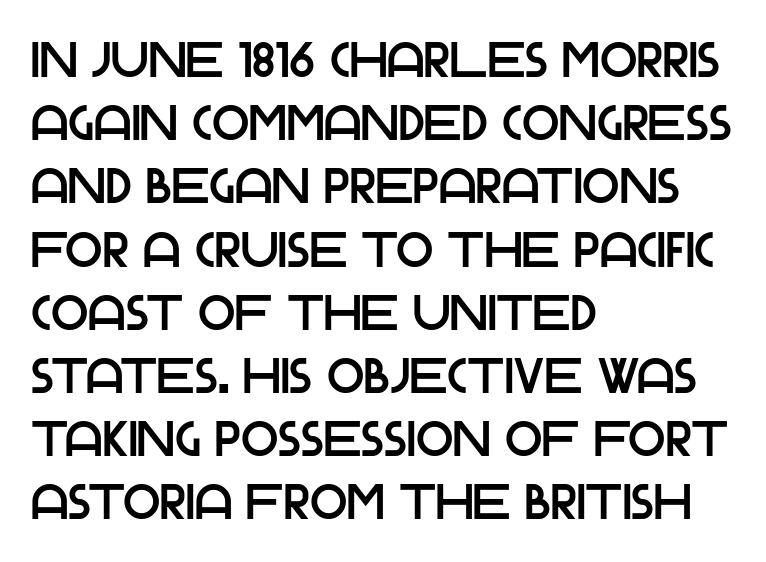
The image shows 49 px sans-serif type, upright; set left-aligned, normal line spacing (1.29x), normal letter spacing, not underlined; low stroke contrast and a large x-height.
